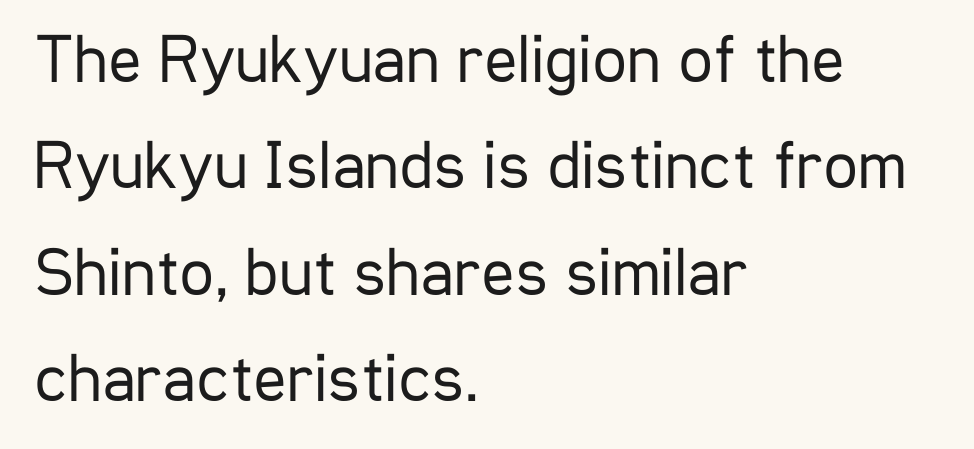
The image shows 69 px regular-weight, condensed sans-serif type, upright; set left-aligned, normal line spacing (1.54x), normal letter spacing, not underlined; low stroke contrast and a medium x-height.
